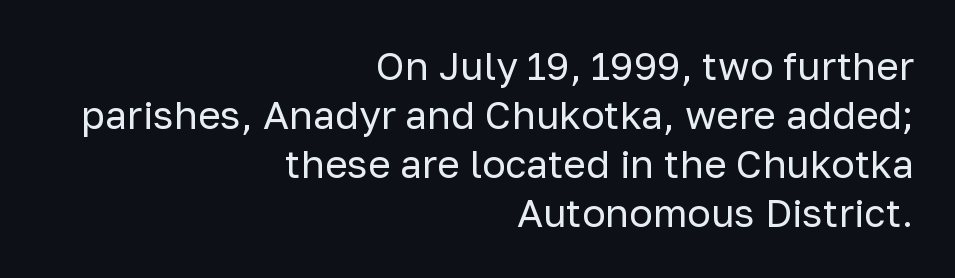
The image shows 39 px regular-weight sans-serif type, upright; set right-aligned, normal line spacing (1.26x), normal letter spacing, not underlined; low stroke contrast and a medium x-height.
